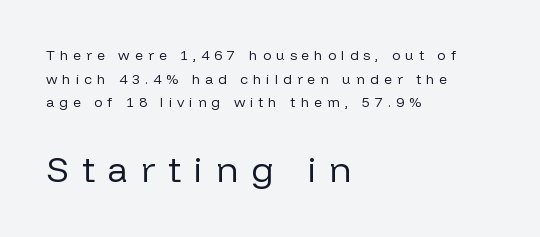
{"serif": "no", "italic": "no", "bold": "no", "weight": "regular", "width": "normal", "stroke_contrast": "low", "x_height": "medium", "monospaced": "no", "underline": "no", "align": "left", "line_spacing": "normal", "line_spacing_ratio": 1.69, "letter_spacing": "wide", "letter_spacing_em": 0.36, "larger_block": "second", "size_ratio": 2.57, "glyph_px": 36}
